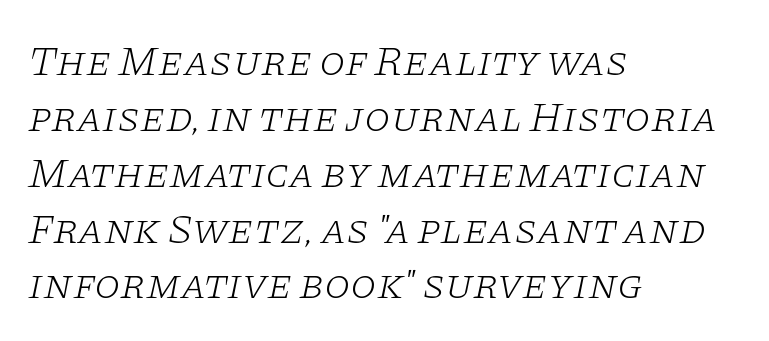
Q: Is the text bold? A: No.
Q: Is the text italic (slanted)? A: Yes, it leans right by about 11 degrees.
Q: Is the typeface a serif or a sans-serif typeface? A: Serif.
Q: Is the text underlined? A: No.
Q: How is the paragraph aligned? A: Left-aligned.
Q: Is the spacing between letters normal or unusually wide? A: Normal.
Q: Is the spacing between lines tight, normal or loose? A: Normal.
Q: Width (condensed, normal, or wide)? A: Wide.
Q: Stroke contrast? A: Low.
Q: x-height? A: Large.
Q: Monospaced? A: No.
